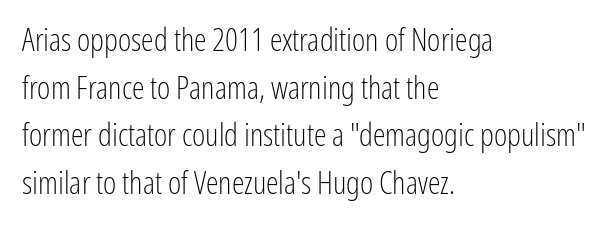
Q: Is the text bold? A: No.
Q: Is the text italic (slanted)? A: No, it is upright.
Q: Is the typeface a serif or a sans-serif typeface? A: Sans-serif.
Q: Is the text underlined? A: No.
Q: How is the paragraph aligned? A: Left-aligned.
Q: Is the spacing between letters normal or unusually wide? A: Normal.
Q: Is the spacing between lines tight, normal or loose? A: Normal.
Q: Width (condensed, normal, or wide)? A: Condensed.
Q: Stroke contrast? A: Low.
Q: x-height? A: Medium.
Q: Monospaced? A: No.
